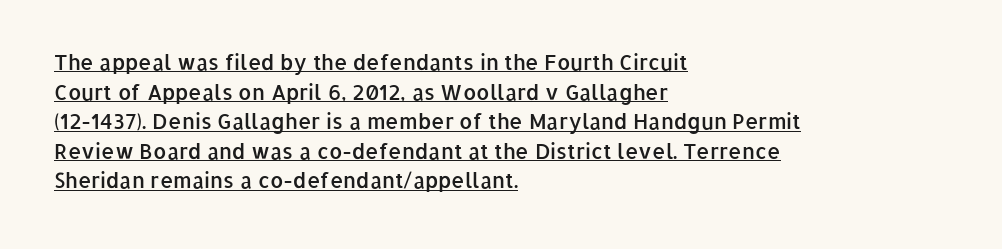
The specimen includes a rule beneath the text block's lines. Does the leading feel generous? No, just average. These lines are set flush left with a ragged right edge. The lettering holds an erect, upright posture throughout. Short note: letters normally spaced. The sample has been set in demibold, a notch under bold.
